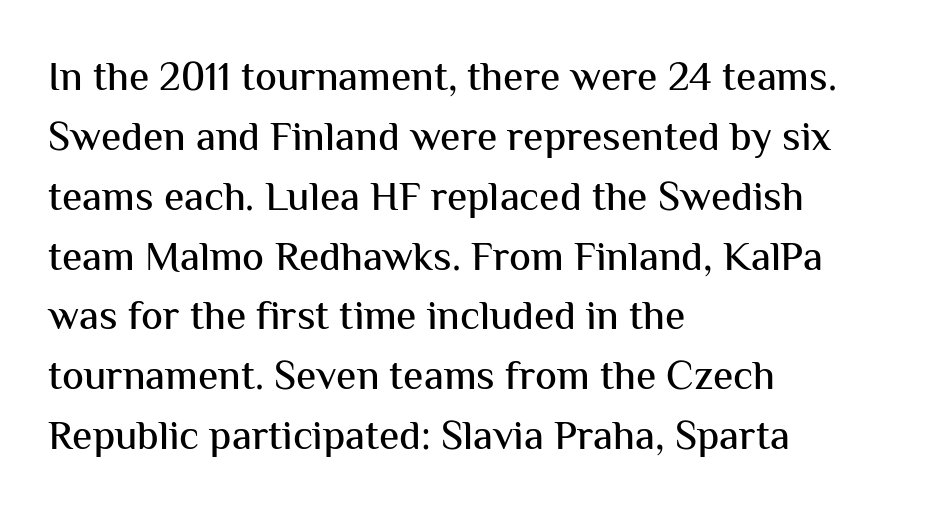
Q: Is the text italic (slanted)? A: No, it is upright.
Q: Is the typeface a serif or a sans-serif typeface? A: Sans-serif.
Q: Is the text underlined? A: No.
Q: How is the paragraph aligned? A: Left-aligned.
Q: Is the spacing between letters normal or unusually wide? A: Normal.
Q: Is the spacing between lines tight, normal or loose? A: Normal.
Q: Width (condensed, normal, or wide)? A: Normal.
Q: Stroke contrast? A: Medium.
Q: x-height? A: Medium.
Q: Monospaced? A: No.
